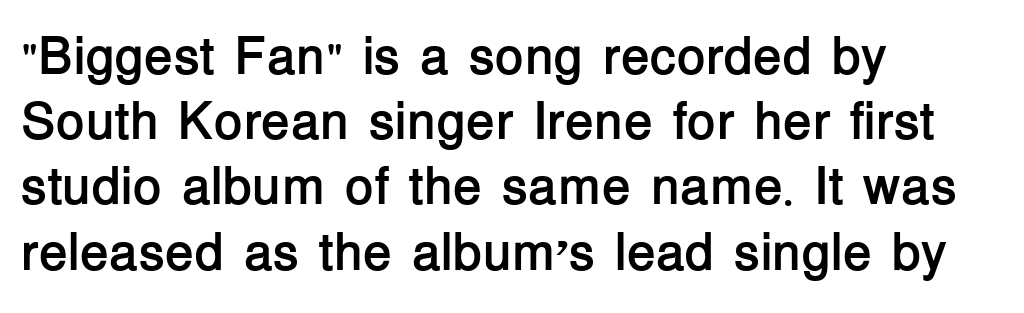
The image shows 53 px semibold sans-serif type, upright; set left-aligned, line spacing 1.23x, normal letter spacing, not underlined; low stroke contrast and a medium x-height.
